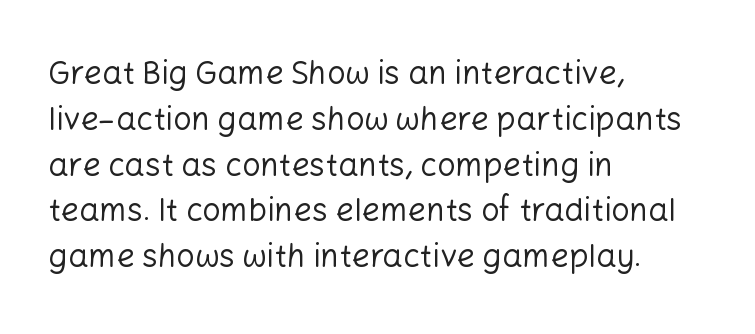
The image shows 32 px regular-weight sans-serif type, upright; set left-aligned, normal line spacing (1.43x), normal letter spacing, not underlined; low stroke contrast and a medium x-height.
